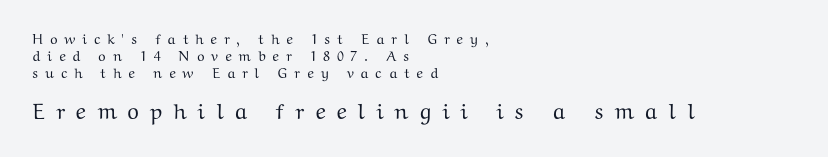
{"italic": "no", "underline": "no", "align": "left", "line_spacing_ratio": 1.23, "letter_spacing": "wide", "letter_spacing_em": 0.47, "larger_block": "second", "size_ratio": 1.57, "glyph_px": 22}
